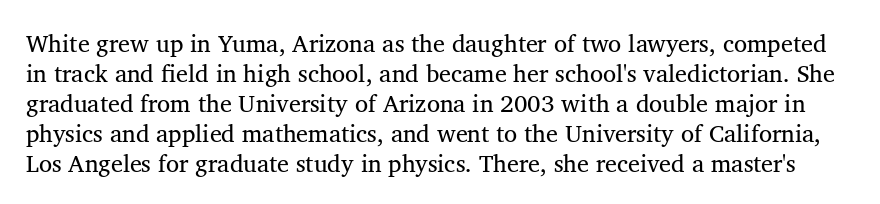
Students, note that the glyphs here touch the page at normal intervals. The baseline area is clear. The vertical gap from one line to the next is medium. No extra ink here — the face is not bold. Nope, not italic — everything's standing straight.
